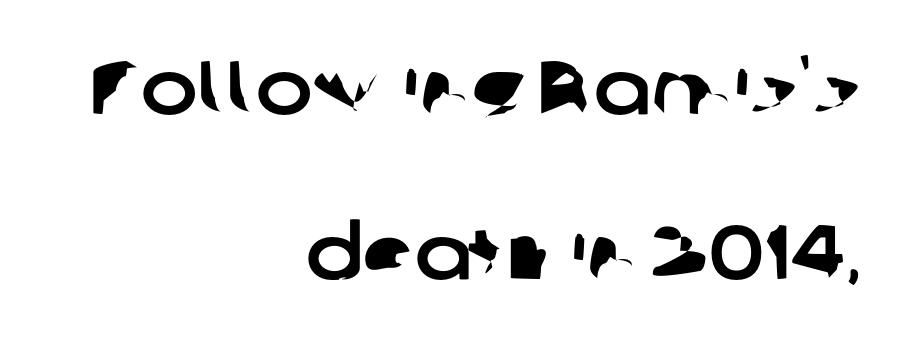
{"serif": "no", "width": "normal", "stroke_contrast": "low", "x_height": "medium", "monospaced": "no", "underline": "no", "align": "right", "line_spacing": "loose", "line_spacing_ratio": 2.17, "letter_spacing": "normal", "letter_spacing_em": 0.0, "glyph_px": 76}
